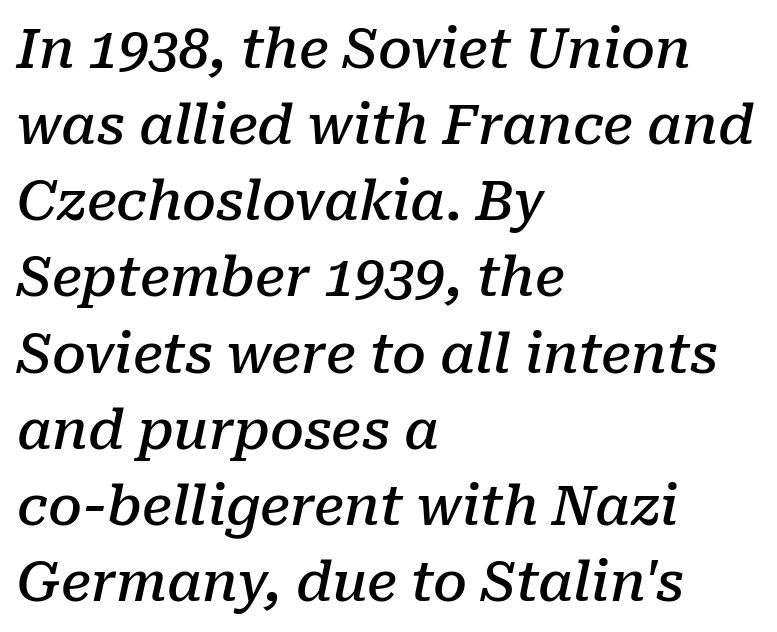
{"serif": "yes", "italic": "yes", "lean": "right", "slant_degrees": 10, "bold": "semi", "weight": "semibold", "width": "normal", "stroke_contrast": "low", "x_height": "medium", "monospaced": "no", "underline": "no", "align": "left", "line_spacing": "normal", "line_spacing_ratio": 1.41, "letter_spacing": "normal", "letter_spacing_em": 0.0, "glyph_px": 54}
